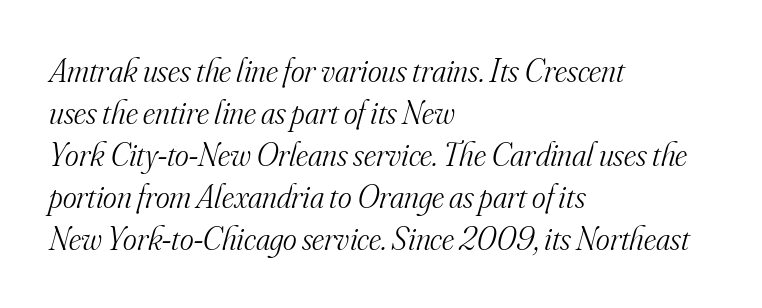
{"serif": "yes", "italic": "yes", "lean": "right", "slant_degrees": 16, "bold": "no", "weight": "light", "width": "normal", "stroke_contrast": "medium", "x_height": "small", "monospaced": "no", "underline": "no", "align": "left", "line_spacing": "normal", "line_spacing_ratio": 1.27, "letter_spacing": "normal", "letter_spacing_em": 0.0, "glyph_px": 33}
